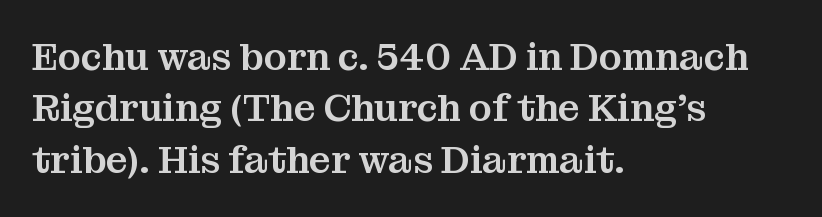
{"serif": "yes", "italic": "no", "width": "normal", "stroke_contrast": "medium", "x_height": "medium", "monospaced": "no", "underline": "no", "align": "left", "line_spacing": "normal", "line_spacing_ratio": 1.35, "letter_spacing": "normal", "letter_spacing_em": 0.0, "glyph_px": 38}
